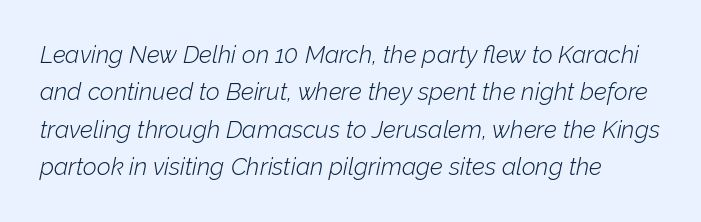
The image shows 24 px text type, italic (leaning right); set normal line spacing (1.56x), normal letter spacing, not underlined.
